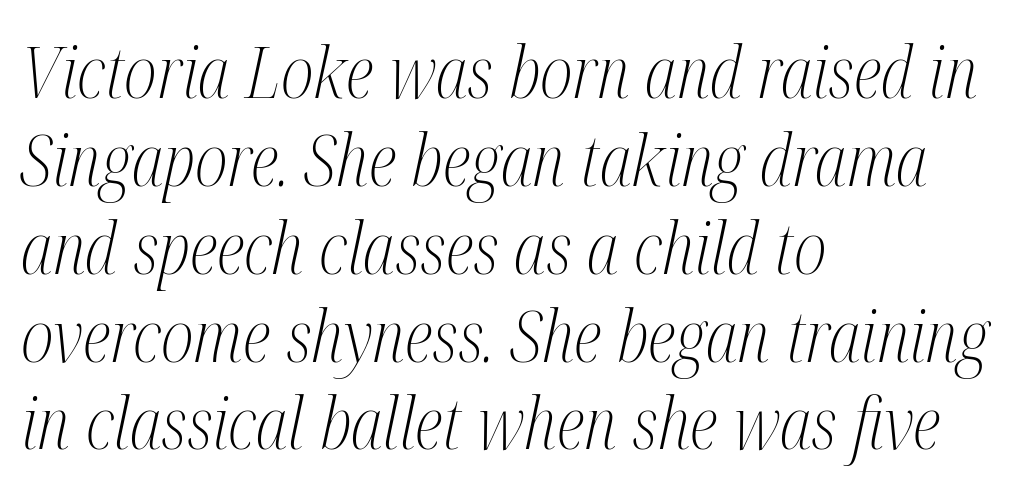
Q: Is the text bold? A: No.
Q: Is the text italic (slanted)? A: Yes, it leans right by about 12 degrees.
Q: Is the typeface a serif or a sans-serif typeface? A: Serif.
Q: Is the text underlined? A: No.
Q: How is the paragraph aligned? A: Left-aligned.
Q: Is the spacing between letters normal or unusually wide? A: Normal.
Q: Width (condensed, normal, or wide)? A: Condensed.
Q: Stroke contrast? A: Medium.
Q: x-height? A: Medium.
Q: Monospaced? A: No.
